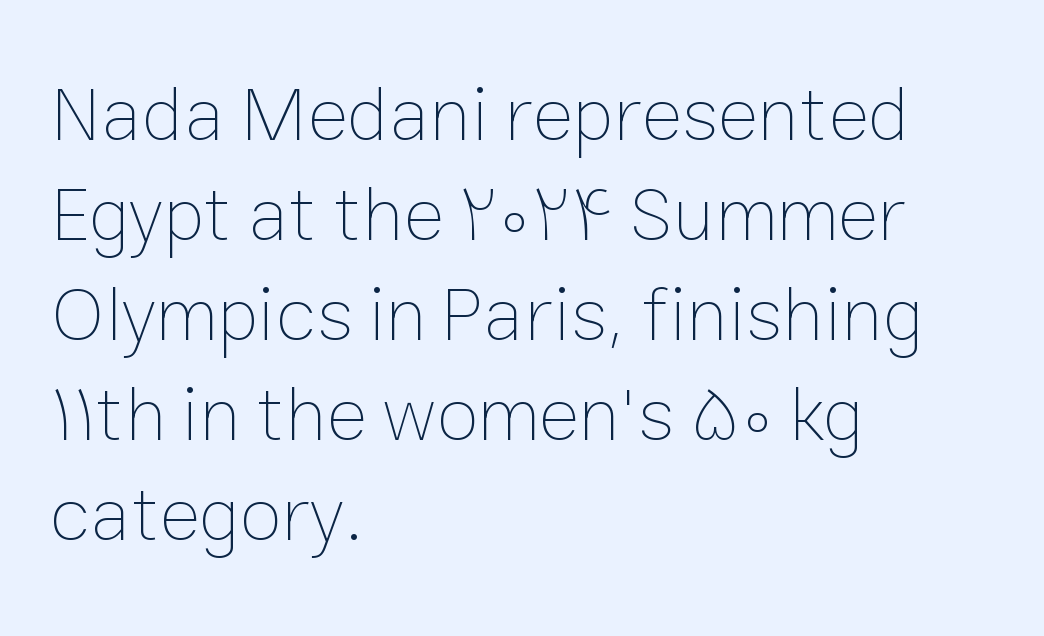
{"italic": "no", "bold": "no", "weight": "thin", "width": "normal", "stroke_contrast": "low", "x_height": "medium", "monospaced": "no", "underline": "no", "align": "left", "line_spacing": "normal", "line_spacing_ratio": 1.3, "letter_spacing": "normal", "letter_spacing_em": 0.0, "glyph_px": 77}
